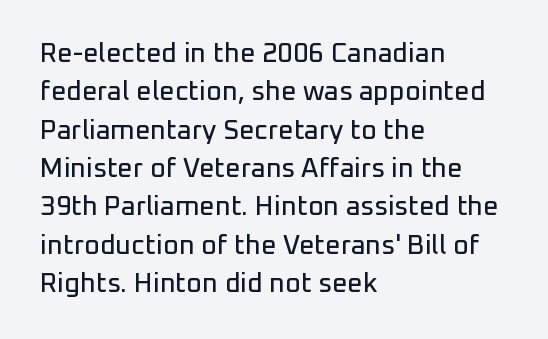
Q: Is the text italic (slanted)? A: No, it is upright.
Q: Is the text underlined? A: No.
Q: How is the paragraph aligned? A: Left-aligned.
Q: Is the spacing between letters normal or unusually wide? A: Normal.
Q: Is the spacing between lines tight, normal or loose? A: Normal.
